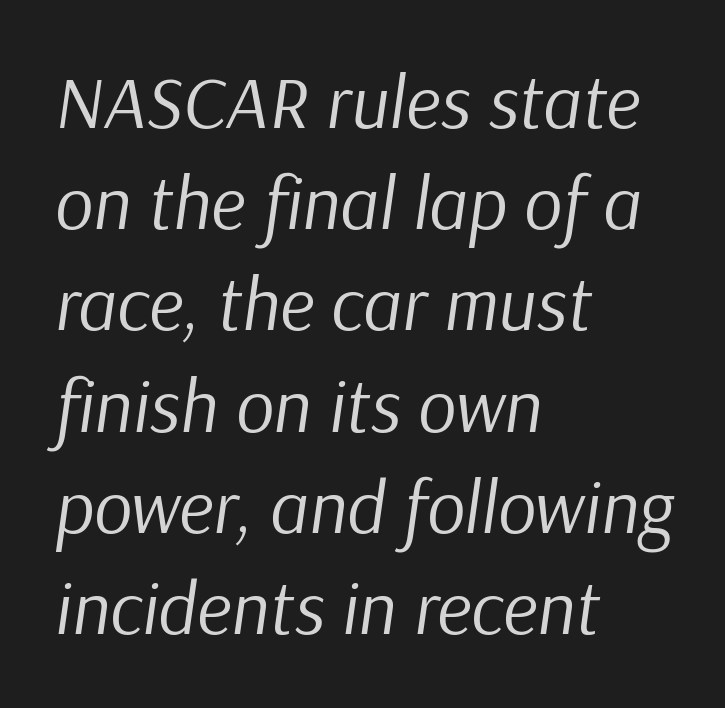
{"italic": "yes", "lean": "right", "slant_degrees": 9, "bold": "no", "weight": "regular", "width": "normal", "stroke_contrast": "low", "x_height": "medium", "monospaced": "no", "underline": "no", "align": "left", "line_spacing": "normal", "line_spacing_ratio": 1.35, "letter_spacing": "normal", "letter_spacing_em": 0.0, "glyph_px": 75}
